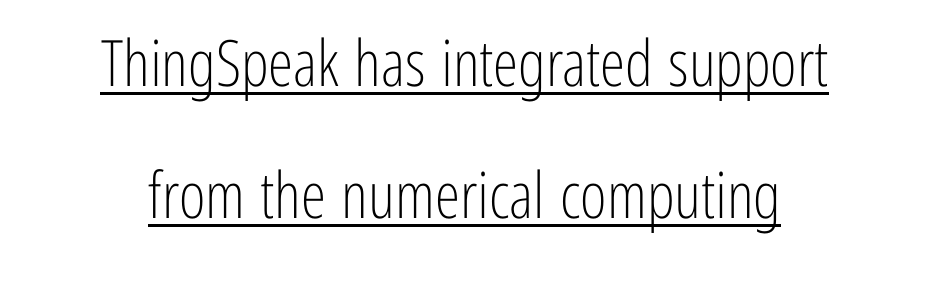
These lines keep a tight, regular rhythm from letter to letter. The letters advance in unequal steps, a hallmark of proportional type. Stroke terminals: plain, sans-serif. Counters stay open thanks to moderate or lighter strokes. One glance says open: line gaps are wider than usual.
